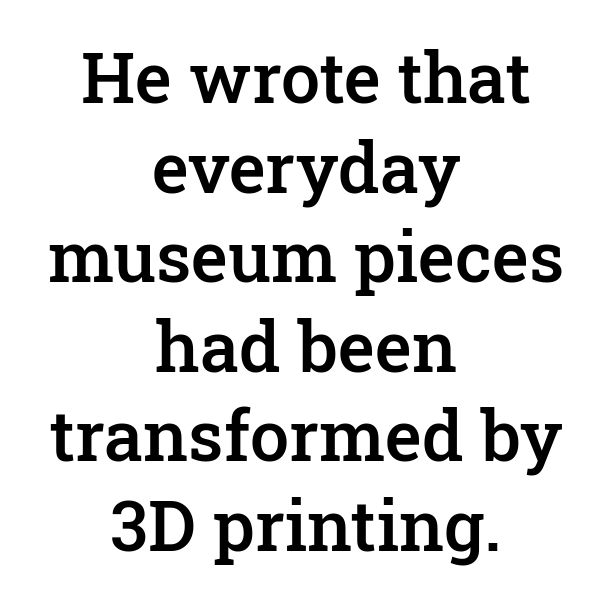
{"serif": "yes", "italic": "no", "bold": "semi", "weight": "semibold", "width": "normal", "stroke_contrast": "low", "x_height": "medium", "monospaced": "no", "underline": "no", "align": "center", "line_spacing": "normal", "line_spacing_ratio": 1.28, "letter_spacing": "normal", "letter_spacing_em": 0.0, "glyph_px": 70}
